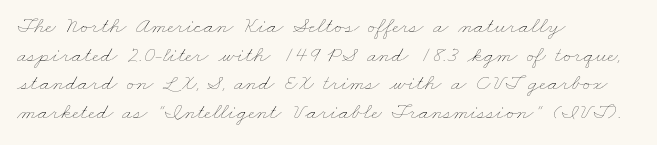
The image shows 23 px text type; set left-aligned, normal line spacing (1.25x), normal letter spacing, not underlined.
